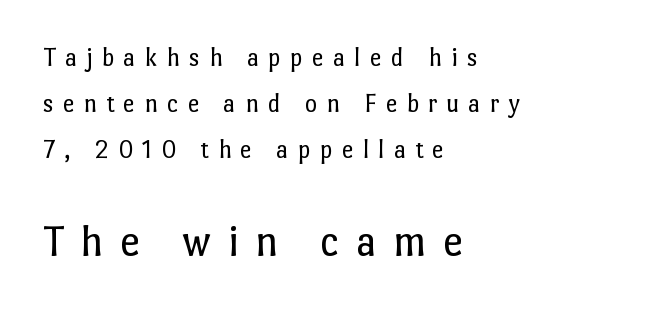
The image shows 45 px regular-weight type, upright; set left-aligned, line spacing 1.77x, unusually wide letter spacing (+0.35 em), not underlined; the second (bottom) block is 1.73x larger; low stroke contrast and a medium x-height.
